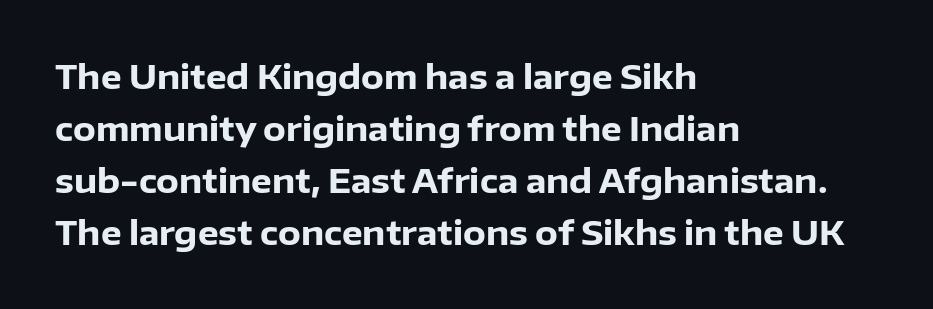
Q: Is the text bold? A: Yes.
Q: Is the text italic (slanted)? A: No, it is upright.
Q: Is the typeface a serif or a sans-serif typeface? A: Sans-serif.
Q: Is the text underlined? A: No.
Q: How is the paragraph aligned? A: Left-aligned.
Q: Is the spacing between letters normal or unusually wide? A: Normal.
Q: Is the spacing between lines tight, normal or loose? A: Normal.
Q: Width (condensed, normal, or wide)? A: Normal.
Q: Stroke contrast? A: Low.
Q: x-height? A: Medium.
Q: Monospaced? A: No.
